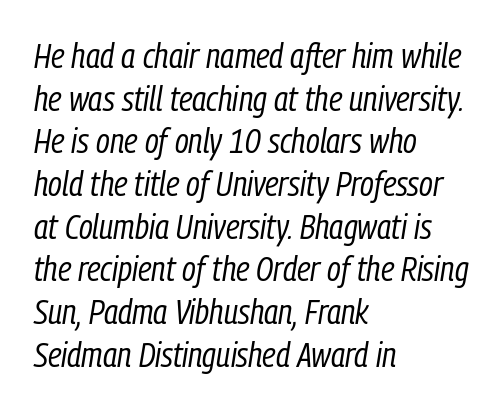
Q: Is the text bold? A: No.
Q: Is the text italic (slanted)? A: Yes, it leans right by about 9 degrees.
Q: Is the text underlined? A: No.
Q: How is the paragraph aligned? A: Left-aligned.
Q: Is the spacing between letters normal or unusually wide? A: Normal.
Q: Width (condensed, normal, or wide)? A: Condensed.
Q: Stroke contrast? A: Low.
Q: x-height? A: Medium.
Q: Monospaced? A: No.
